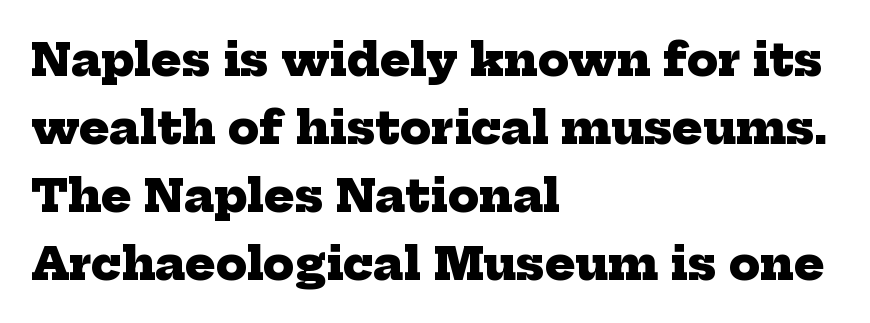
This sample uses a serif face. Left-aligned paragraph, ragged on the right. There is no visible air inserted between adjacent glyphs. Quick note: underline off. Strokes here are thick enough to call this a true bold.
